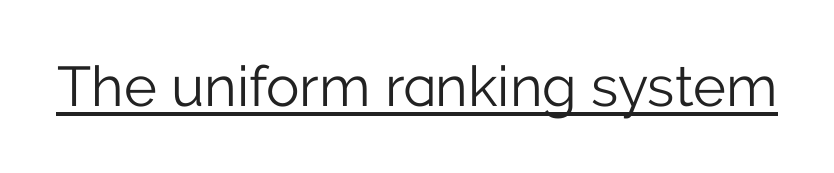
Nothing heavy about these letters — not bold at all. Grotesque or geometric, the face here clearly has no serifs. The lettering holds an erect, upright posture throughout. There is no visible air inserted between adjacent glyphs. The face used here appears with an underline applied.
